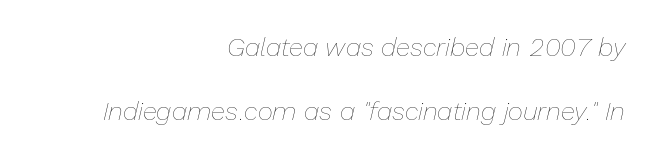
The image shows 26 px text type, italic (leaning right); set right-aligned, loose line spacing (2.46x), normal letter spacing, not underlined.
